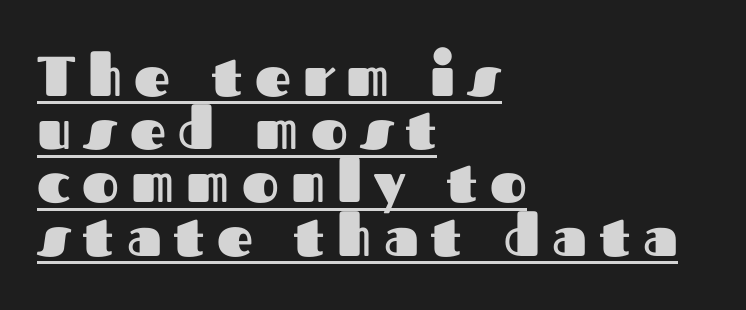
Q: Is the text bold? A: Yes.
Q: Is the text italic (slanted)? A: No, it is upright.
Q: Is the typeface a serif or a sans-serif typeface? A: Sans-serif.
Q: Is the text underlined? A: Yes.
Q: How is the paragraph aligned? A: Left-aligned.
Q: Is the spacing between letters normal or unusually wide? A: Unusually wide.
Q: Is the spacing between lines tight, normal or loose? A: Tight.
Q: Width (condensed, normal, or wide)? A: Normal.
Q: Stroke contrast? A: Medium.
Q: x-height? A: Medium.
Q: Monospaced? A: No.
